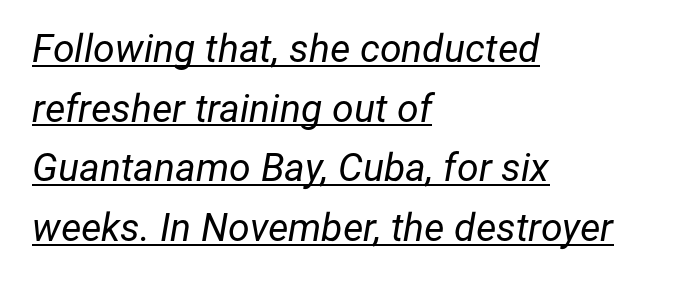
Q: Is the text bold? A: No.
Q: Is the text italic (slanted)? A: Yes, it leans right by about 12 degrees.
Q: Is the text underlined? A: Yes.
Q: How is the paragraph aligned? A: Left-aligned.
Q: Is the spacing between letters normal or unusually wide? A: Normal.
Q: Is the spacing between lines tight, normal or loose? A: Normal.
Q: Width (condensed, normal, or wide)? A: Normal.
Q: Stroke contrast? A: Low.
Q: x-height? A: Medium.
Q: Monospaced? A: No.
